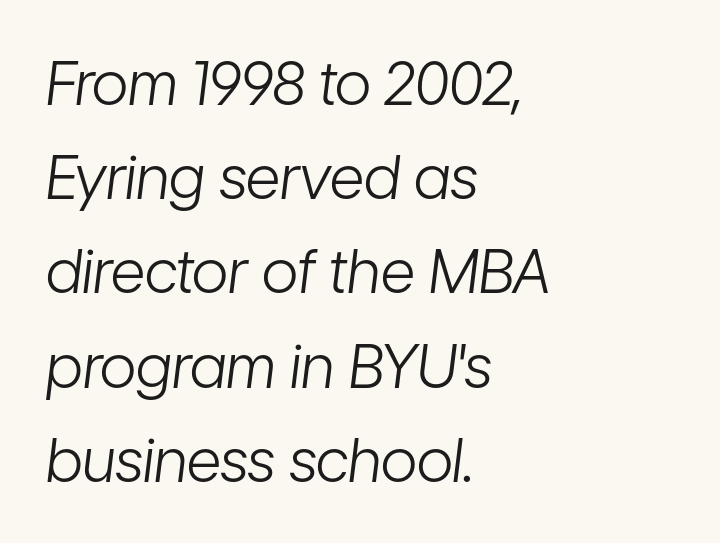
The image shows 60 px light, condensed type, italic (leaning right); set left-aligned, normal line spacing (1.57x), normal letter spacing, not underlined; low stroke contrast and a medium x-height.
